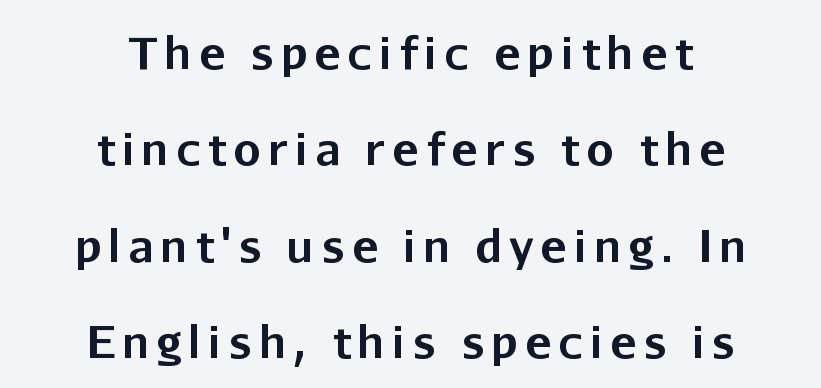
{"serif": "no", "italic": "no", "bold": "yes", "weight": "bold", "width": "normal", "stroke_contrast": "low", "x_height": "medium", "monospaced": "no", "underline": "no", "align": "center", "line_spacing": "loose", "line_spacing_ratio": 2.19, "glyph_px": 44}
